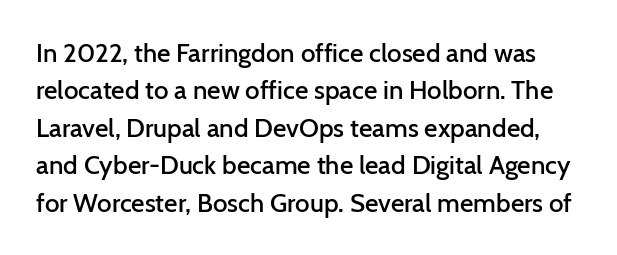
Q: Is the text bold? A: Semi-bold.
Q: Is the text italic (slanted)? A: No, it is upright.
Q: Is the text underlined? A: No.
Q: Is the spacing between letters normal or unusually wide? A: Normal.
Q: Is the spacing between lines tight, normal or loose? A: Normal.
